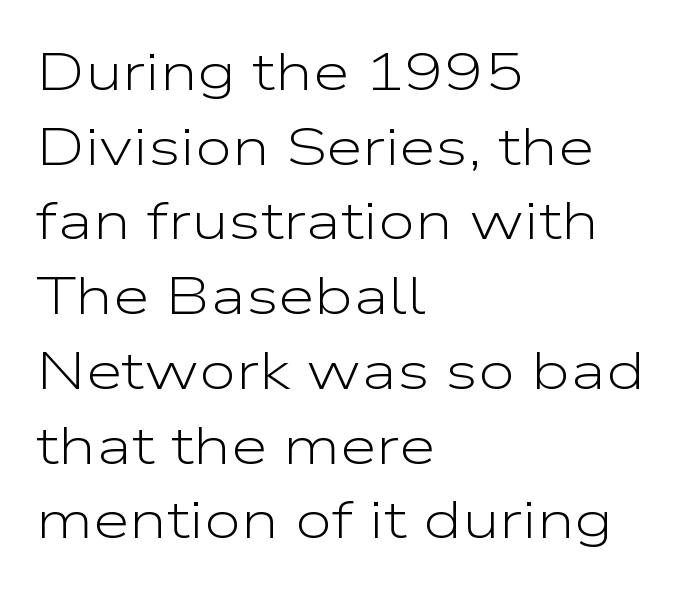
{"serif": "no", "italic": "no", "bold": "no", "weight": "light", "width": "wide", "stroke_contrast": "low", "x_height": "medium", "monospaced": "no", "underline": "no", "align": "left", "line_spacing": "normal", "line_spacing_ratio": 1.41, "letter_spacing": "normal", "letter_spacing_em": 0.0, "glyph_px": 53}
